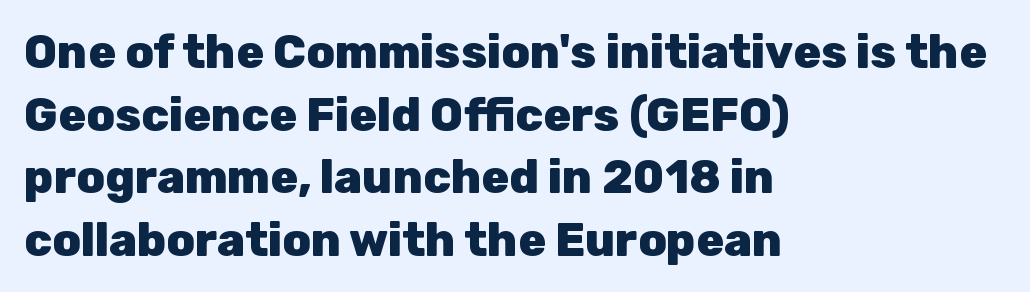
Q: Is the text bold? A: Yes.
Q: Is the text italic (slanted)? A: No, it is upright.
Q: Is the typeface a serif or a sans-serif typeface? A: Sans-serif.
Q: Is the text underlined? A: No.
Q: How is the paragraph aligned? A: Left-aligned.
Q: Is the spacing between letters normal or unusually wide? A: Normal.
Q: Is the spacing between lines tight, normal or loose? A: Normal.
Q: Width (condensed, normal, or wide)? A: Normal.
Q: Stroke contrast? A: Low.
Q: x-height? A: Medium.
Q: Monospaced? A: No.
